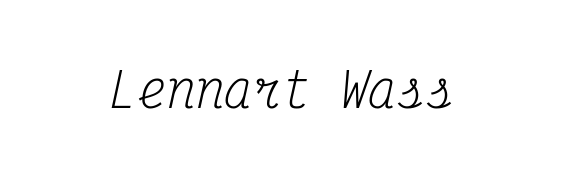
The image shows 48 px regular-weight, condensed serif type, italic (leaning right), monospaced; set normal letter spacing, not underlined; medium stroke contrast and a medium x-height.
